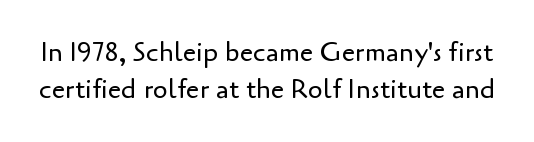
{"italic": "no", "bold": "no", "underline": "no", "line_spacing": "normal", "line_spacing_ratio": 1.37, "letter_spacing": "normal", "letter_spacing_em": 0.0, "glyph_px": 27}
